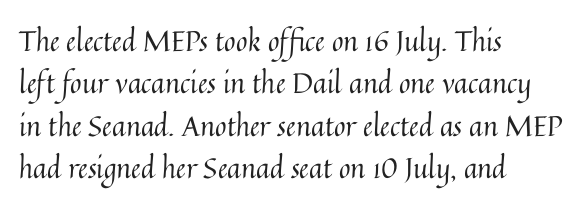
{"bold": "no", "weight": "regular", "width": "normal", "stroke_contrast": "medium", "x_height": "medium", "monospaced": "no", "underline": "no", "align": "left", "line_spacing": "normal", "line_spacing_ratio": 1.51, "letter_spacing": "normal", "letter_spacing_em": 0.0, "glyph_px": 28}
